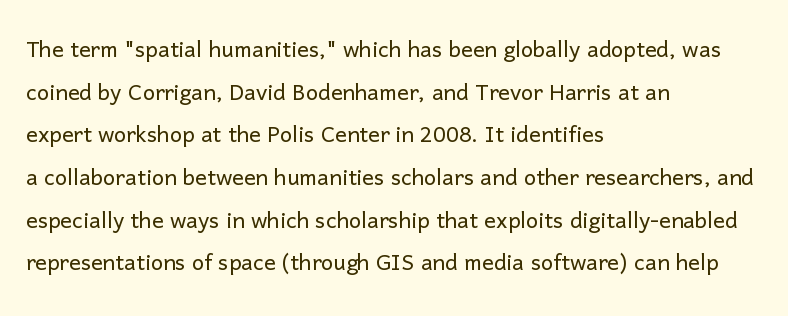
{"serif": "no", "italic": "no", "bold": "no", "weight": "light", "width": "normal", "stroke_contrast": "low", "x_height": "medium", "monospaced": "no", "underline": "no", "align": "left", "line_spacing": "normal", "line_spacing_ratio": 1.47, "letter_spacing": "normal", "letter_spacing_em": 0.0, "glyph_px": 29}
